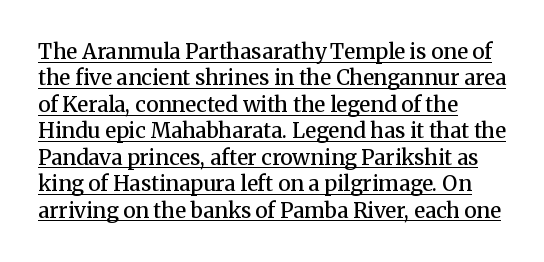
{"italic": "no", "bold": "semi", "underline": "yes", "align": "left", "line_spacing": "normal", "line_spacing_ratio": 1.26, "letter_spacing": "normal", "letter_spacing_em": 0.0, "glyph_px": 21}
